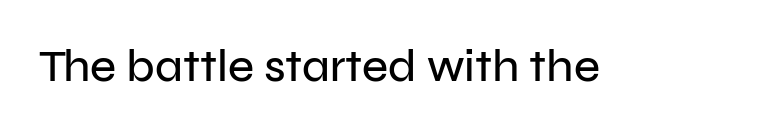
Q: Is the text italic (slanted)? A: No, it is upright.
Q: Is the typeface a serif or a sans-serif typeface? A: Sans-serif.
Q: Is the text underlined? A: No.
Q: Is the spacing between letters normal or unusually wide? A: Normal.
Q: Width (condensed, normal, or wide)? A: Normal.
Q: Stroke contrast? A: Low.
Q: x-height? A: Medium.
Q: Monospaced? A: No.
